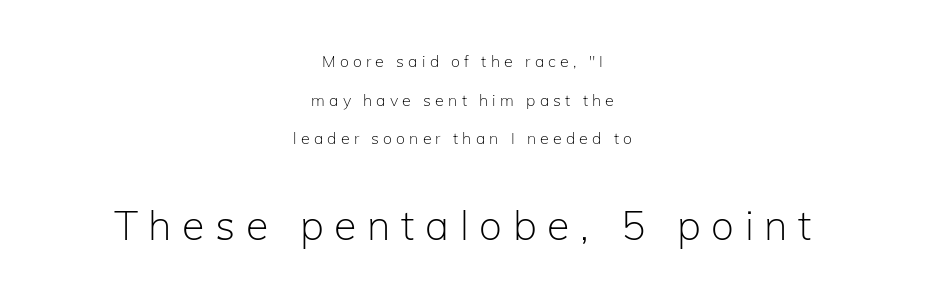
The image shows 41 px light sans-serif type, upright; set centered, loose line spacing (2.41x), unusually wide letter spacing (+0.26 em), not underlined; the second (bottom) block is 2.56x larger; low stroke contrast and a medium x-height.
